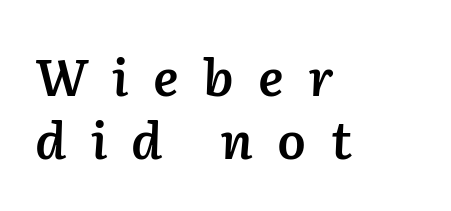
{"italic": "yes", "lean": "right", "slant_degrees": 2, "bold": "semi", "weight": "semibold", "width": "normal", "stroke_contrast": "low", "x_height": "medium", "monospaced": "no", "underline": "no", "align": "left", "line_spacing_ratio": 1.24, "letter_spacing": "wide", "letter_spacing_em": 0.48, "glyph_px": 51}
